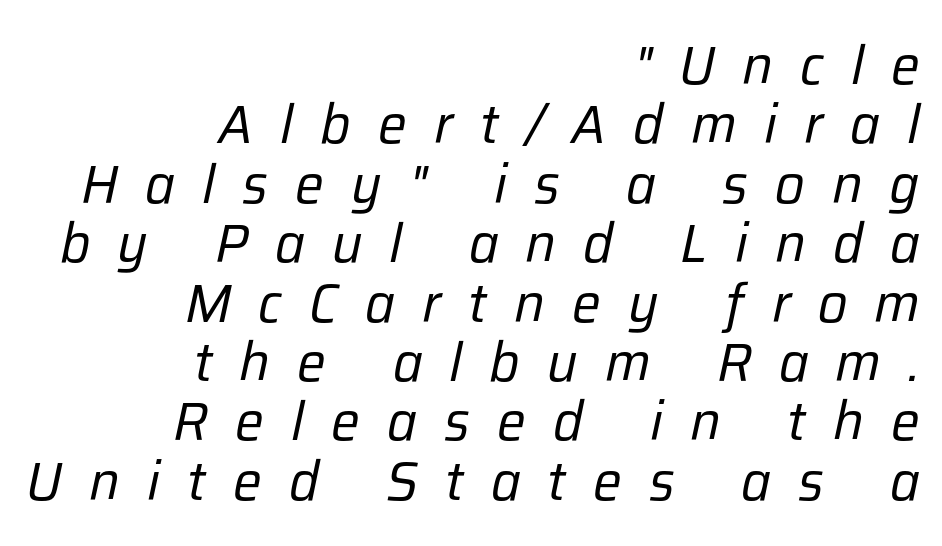
Loose tracking; the words dissolve into strings of separated letters. One-word summary of the alignment: right. Unmarked baselines from the first word to the last. Spacing verdict: proportional, widths tailored to each character.
